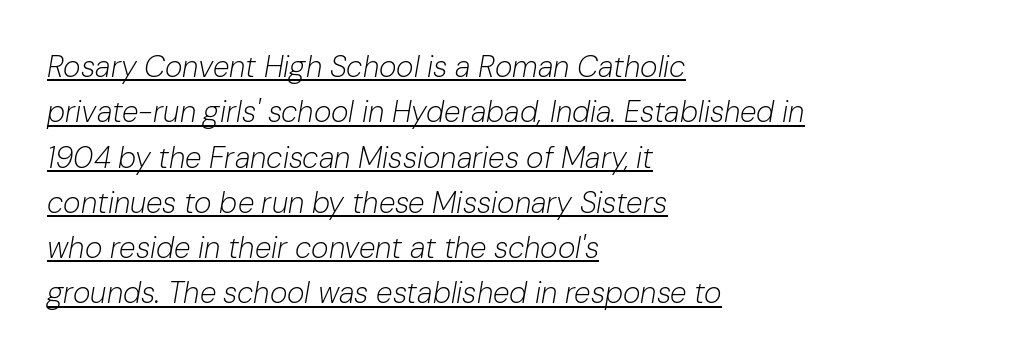
{"italic": "yes", "lean": "right", "slant_degrees": 10, "bold": "no", "weight": "light", "width": "normal", "stroke_contrast": "low", "x_height": "medium", "monospaced": "no", "underline": "yes", "align": "left", "line_spacing": "normal", "line_spacing_ratio": 1.51, "letter_spacing": "normal", "letter_spacing_em": 0.0, "glyph_px": 30}
